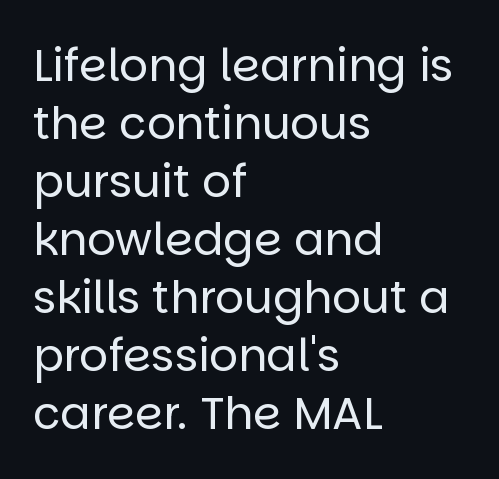
Q: Is the text bold? A: No.
Q: Is the text italic (slanted)? A: No, it is upright.
Q: Is the typeface a serif or a sans-serif typeface? A: Sans-serif.
Q: Is the text underlined? A: No.
Q: How is the paragraph aligned? A: Left-aligned.
Q: Is the spacing between letters normal or unusually wide? A: Normal.
Q: Is the spacing between lines tight, normal or loose? A: Normal.
Q: Width (condensed, normal, or wide)? A: Normal.
Q: Stroke contrast? A: Low.
Q: x-height? A: Large.
Q: Monospaced? A: No.
